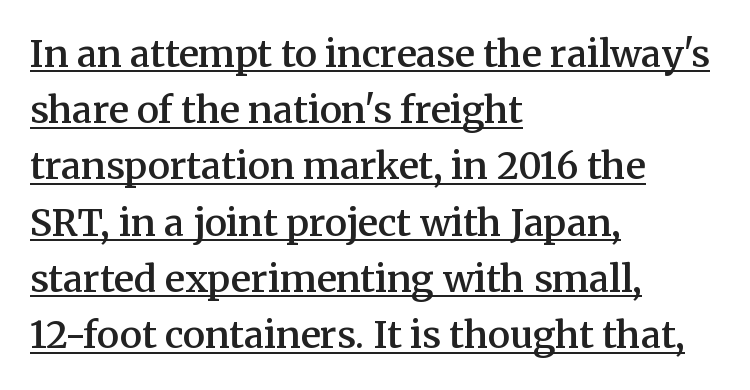
Q: Is the text bold? A: Semi-bold.
Q: Is the text italic (slanted)? A: No, it is upright.
Q: Is the typeface a serif or a sans-serif typeface? A: Serif.
Q: Is the text underlined? A: Yes.
Q: How is the paragraph aligned? A: Left-aligned.
Q: Is the spacing between letters normal or unusually wide? A: Normal.
Q: Is the spacing between lines tight, normal or loose? A: Normal.
Q: Width (condensed, normal, or wide)? A: Normal.
Q: Stroke contrast? A: Medium.
Q: x-height? A: Medium.
Q: Monospaced? A: No.
